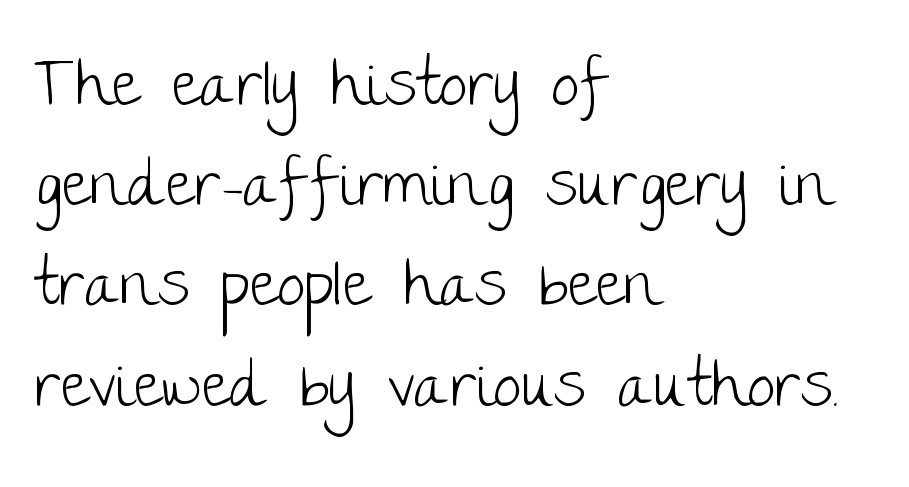
These lines are rendered in a variable-pitch font. The characters are drawn with everyday or finer stroke widths. Unmarked baselines from the first word to the last. Summary of vertical rhythm: regular, with standard interline spacing. Unlike a traditional serif, this face leaves its strokes unadorned.
